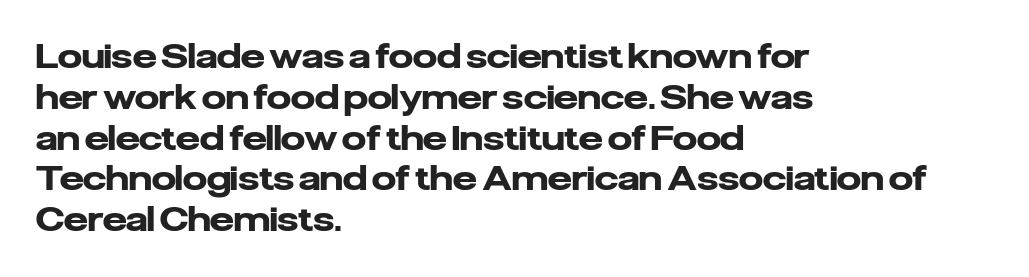
Typographic density is high because the face is bold. Teacher's note: observe the even left margin — that is flush-left alignment. Look at the tracking — it's just the regular setting, nothing added. The glyphs are unaccompanied by any horizontal stroke below them. The axis of the letterforms is exactly vertical. Does the type have serifs? No, each stem ends abruptly.
